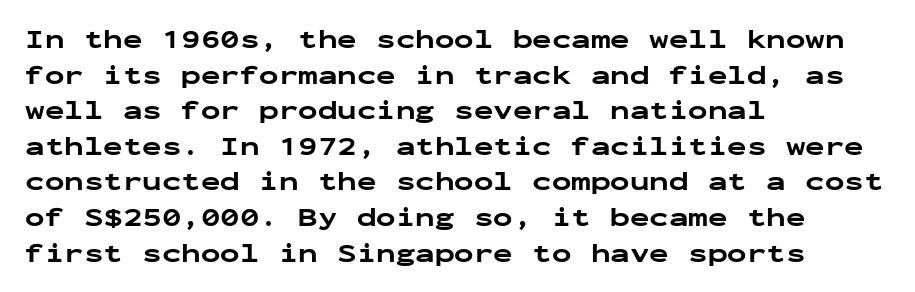
Q: Is the text bold? A: Yes.
Q: Is the text italic (slanted)? A: No, it is upright.
Q: Is the text underlined? A: No.
Q: How is the paragraph aligned? A: Left-aligned.
Q: Is the spacing between letters normal or unusually wide? A: Normal.
Q: Is the spacing between lines tight, normal or loose? A: Normal.
